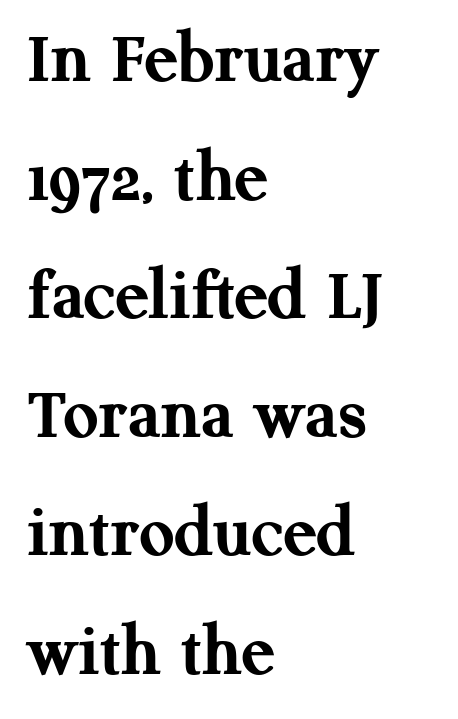
{"serif": "yes", "italic": "no", "bold": "yes", "weight": "semibold", "width": "normal", "stroke_contrast": "medium", "x_height": "medium", "monospaced": "no", "underline": "no", "align": "left", "line_spacing": "normal", "line_spacing_ratio": 1.54, "letter_spacing": "normal", "letter_spacing_em": 0.0, "glyph_px": 77}
